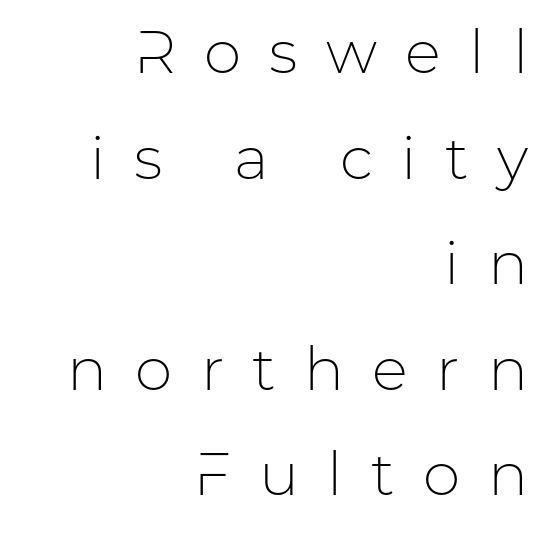
Q: Is the text bold? A: No.
Q: Is the text italic (slanted)? A: No, it is upright.
Q: Is the typeface a serif or a sans-serif typeface? A: Sans-serif.
Q: Is the text underlined? A: No.
Q: How is the paragraph aligned? A: Right-aligned.
Q: Is the spacing between letters normal or unusually wide? A: Unusually wide.
Q: Width (condensed, normal, or wide)? A: Normal.
Q: Stroke contrast? A: Low.
Q: x-height? A: Medium.
Q: Monospaced? A: No.
